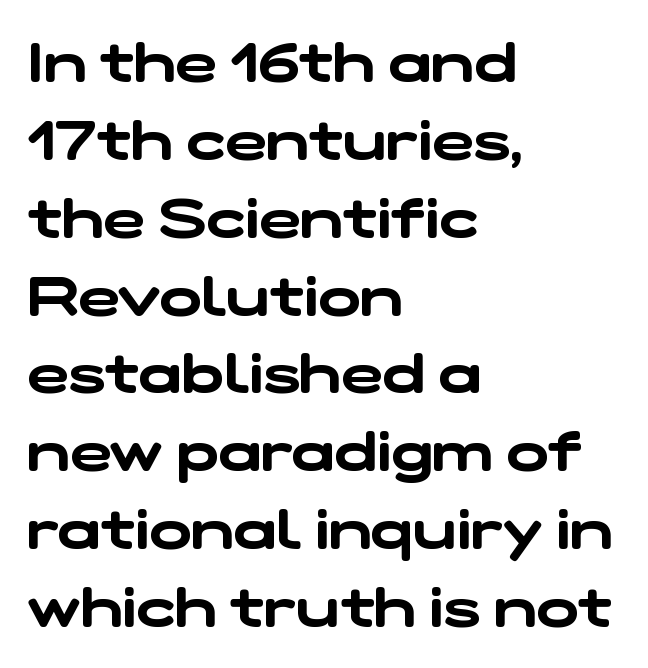
The image shows 56 px wide sans-serif type; set left-aligned, normal line spacing (1.39x), normal letter spacing, not underlined; low stroke contrast and a medium x-height.
